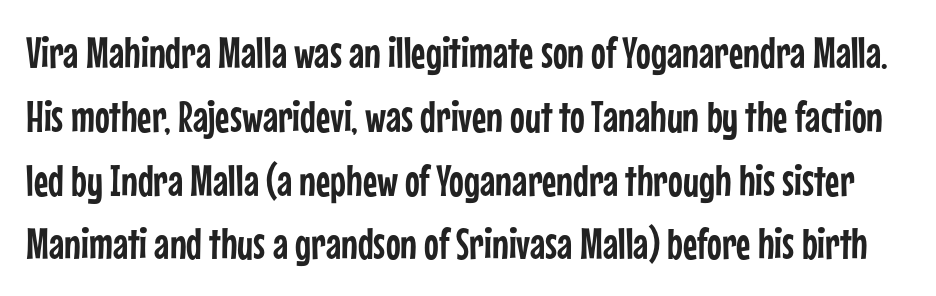
The image shows 44 px condensed sans-serif type, upright; set normal line spacing (1.45x), normal letter spacing, not underlined; low stroke contrast and a medium x-height.
